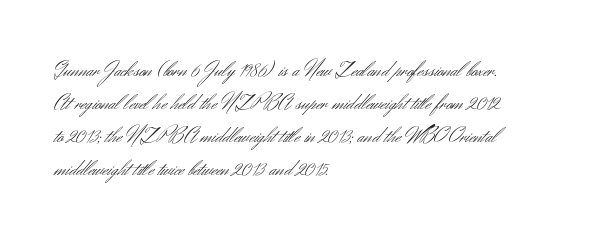
{"bold": "no", "underline": "no", "align": "left", "line_spacing": "normal", "line_spacing_ratio": 1.43, "letter_spacing": "normal", "letter_spacing_em": 0.0, "glyph_px": 23}
